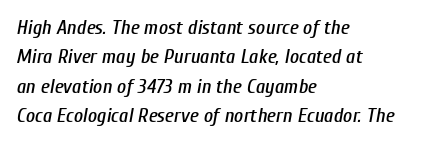
Q: Is the text italic (slanted)? A: Yes, it leans right by about 10 degrees.
Q: Is the text underlined? A: No.
Q: How is the paragraph aligned? A: Left-aligned.
Q: Is the spacing between letters normal or unusually wide? A: Normal.
Q: Is the spacing between lines tight, normal or loose? A: Normal.
